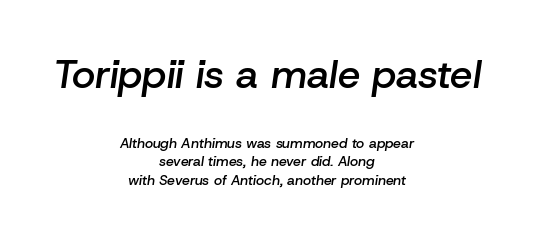
Q: Is the text bold? A: Semi-bold.
Q: Is the text italic (slanted)? A: Yes, it leans right by about 8 degrees.
Q: Is the text underlined? A: No.
Q: How is the paragraph aligned? A: Centered.
Q: Is the spacing between letters normal or unusually wide? A: Normal.
Q: Is the spacing between lines tight, normal or loose? A: Normal.
Q: Which block of text is set in a larger size, the first (top) or the second (bottom)? A: The first (top) one.
Q: Width (condensed, normal, or wide)? A: Normal.
Q: Stroke contrast? A: Low.
Q: x-height? A: Medium.
Q: Monospaced? A: No.
